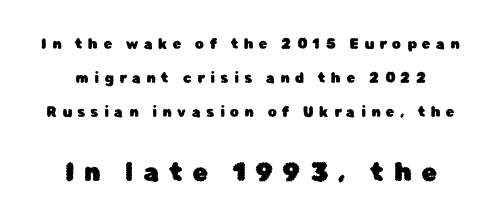
Q: Is the text italic (slanted)? A: No, it is upright.
Q: Is the text underlined? A: No.
Q: Is the spacing between letters normal or unusually wide? A: Unusually wide.
Q: Is the spacing between lines tight, normal or loose? A: Loose.
Q: Which block of text is set in a larger size, the first (top) or the second (bottom)? A: The second (bottom) one.
